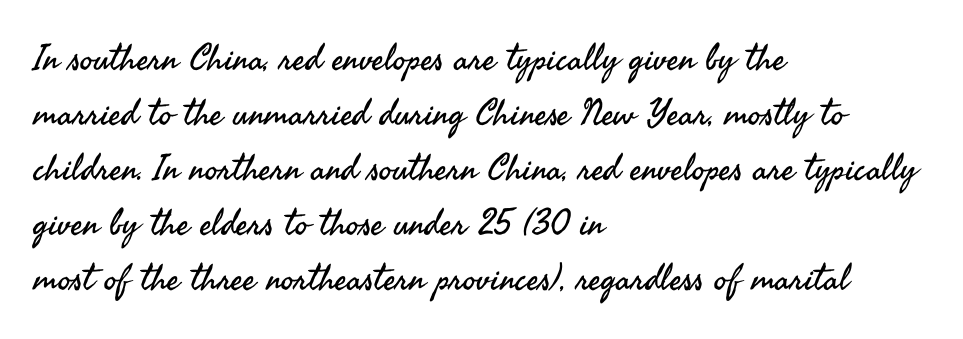
{"serif": "no", "bold": "no", "weight": "regular", "width": "normal", "stroke_contrast": "medium", "x_height": "small", "monospaced": "no", "underline": "no", "align": "left", "line_spacing": "normal", "line_spacing_ratio": 1.53, "letter_spacing": "normal", "letter_spacing_em": 0.0, "glyph_px": 36}
